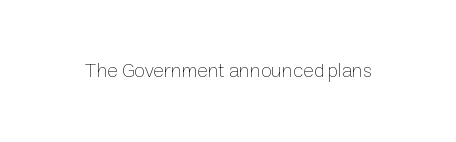
The image shows 20 px text type, upright; set normal letter spacing, not underlined.
